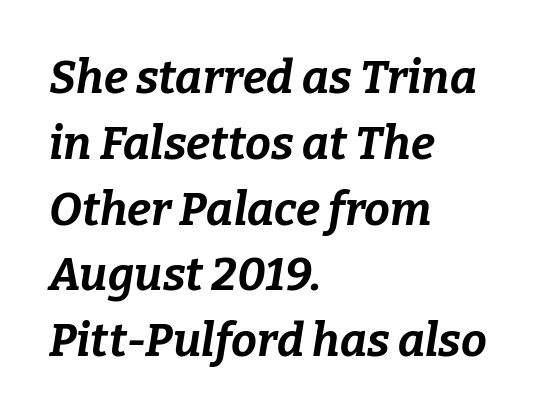
Lines of text with bare space underneath. The characters look thick and weighty, a clear bold. Spacing verdict: proportional, widths tailored to each character. Notice how descenders clear the ascenders below comfortably — that's standard leading.
